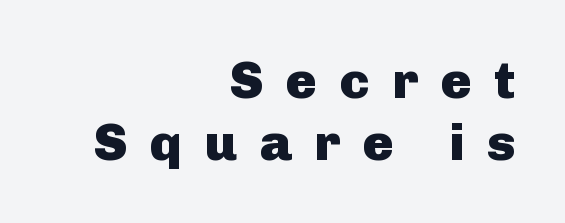
The image shows 52 px heavy sans-serif type, upright; set right-aligned, line spacing 1.2x, unusually wide letter spacing (+0.43 em), not underlined; low stroke contrast and a medium x-height.
